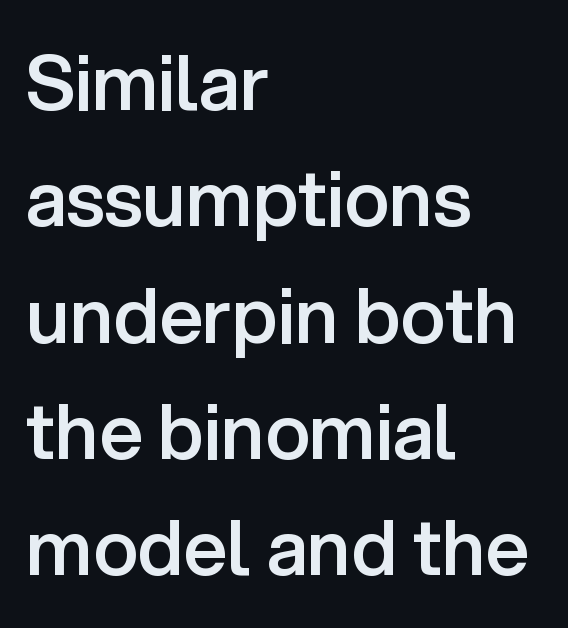
The image shows 76 px semibold sans-serif type, upright; set left-aligned, normal line spacing (1.53x), normal letter spacing, not underlined; low stroke contrast and a medium x-height.
